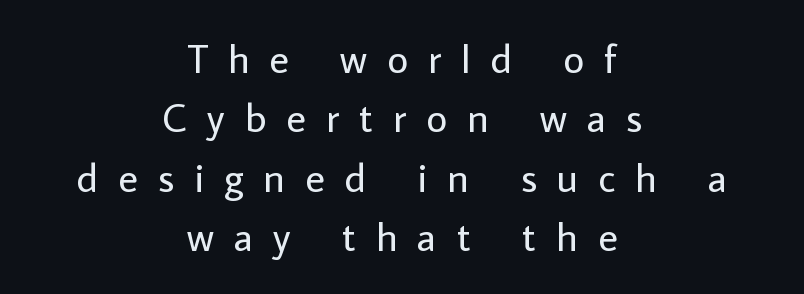
Bare-footed words on every line. Is this a fixed-width face? No — the glyphs have proportional, varying widths. This is sans-serif lettering, the kind often seen on screens and signage. Words appear elongated and porous because spacing is wide. The rag falls on both sides of this text block equally. The strokes are not fattened; the text isn't bold.
